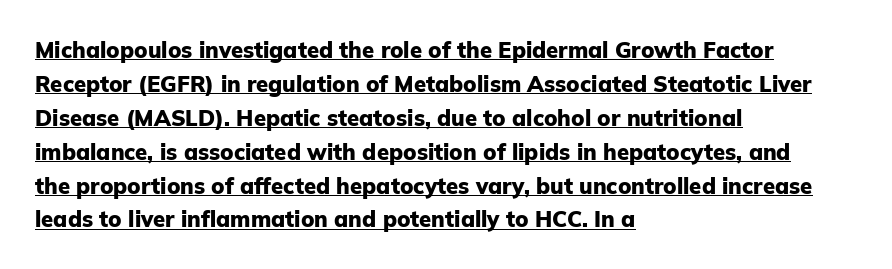
Q: Is the text bold? A: Yes.
Q: Is the text italic (slanted)? A: No, it is upright.
Q: Is the text underlined? A: Yes.
Q: How is the paragraph aligned? A: Left-aligned.
Q: Is the spacing between letters normal or unusually wide? A: Normal.
Q: Is the spacing between lines tight, normal or loose? A: Normal.
